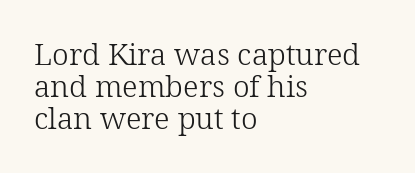
{"serif": "yes", "italic": "no", "bold": "no", "weight": "light", "width": "normal", "stroke_contrast": "low", "x_height": "medium", "monospaced": "no", "underline": "no", "align": "left", "line_spacing": "tight", "line_spacing_ratio": 1.07, "letter_spacing": "normal", "letter_spacing_em": 0.0, "glyph_px": 30}
